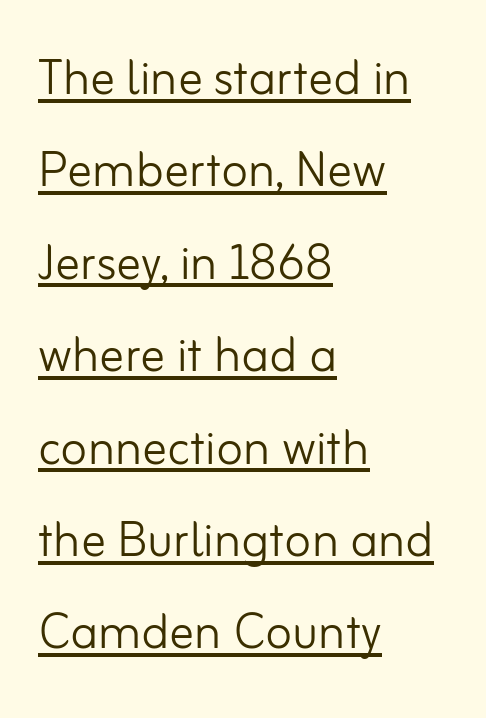
Q: Is the text bold? A: No.
Q: Is the text italic (slanted)? A: No, it is upright.
Q: Is the typeface a serif or a sans-serif typeface? A: Sans-serif.
Q: Is the text underlined? A: Yes.
Q: How is the paragraph aligned? A: Left-aligned.
Q: Is the spacing between letters normal or unusually wide? A: Normal.
Q: Is the spacing between lines tight, normal or loose? A: Normal.
Q: Width (condensed, normal, or wide)? A: Normal.
Q: Stroke contrast? A: Low.
Q: x-height? A: Small.
Q: Monospaced? A: No.
